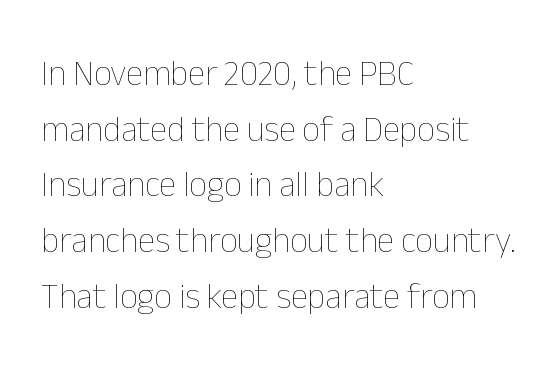
{"italic": "no", "bold": "no", "weight": "thin", "width": "normal", "stroke_contrast": "low", "x_height": "medium", "monospaced": "no", "underline": "no", "align": "left", "line_spacing": "normal", "line_spacing_ratio": 1.59, "letter_spacing": "normal", "letter_spacing_em": 0.0, "glyph_px": 35}
